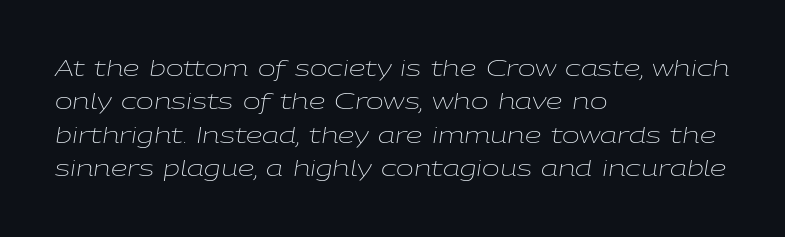
{"italic": "yes", "lean": "right", "slant_degrees": 9, "bold": "no", "underline": "no", "align": "left", "line_spacing": "normal", "line_spacing_ratio": 1.59, "letter_spacing": "normal", "letter_spacing_em": 0.0, "glyph_px": 21}
